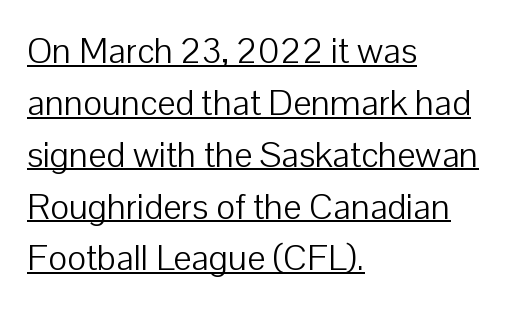
{"serif": "no", "italic": "no", "bold": "no", "weight": "light", "width": "normal", "stroke_contrast": "low", "x_height": "medium", "monospaced": "no", "underline": "yes", "align": "left", "line_spacing": "normal", "line_spacing_ratio": 1.44, "letter_spacing": "normal", "letter_spacing_em": 0.0, "glyph_px": 36}
